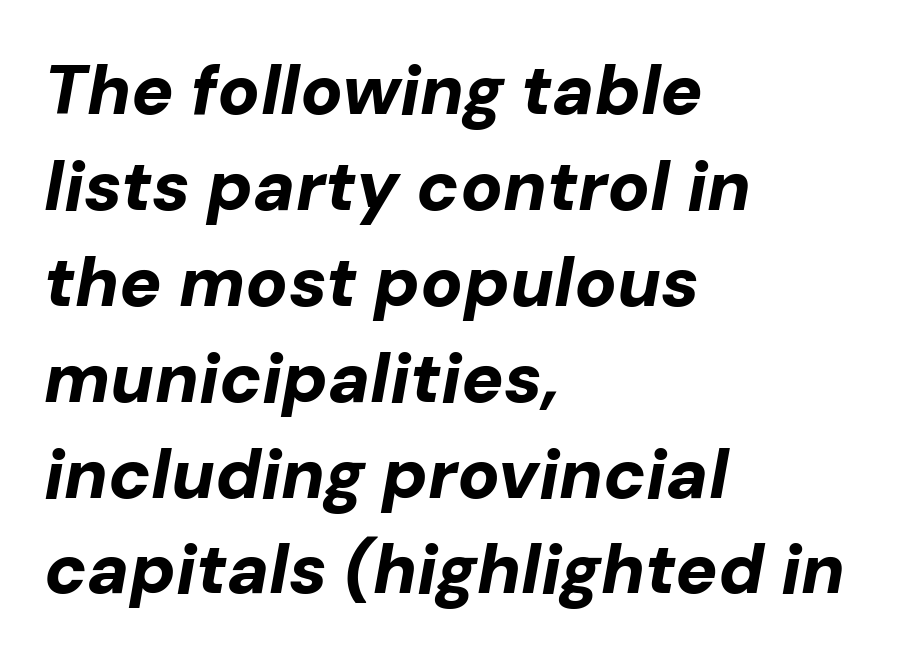
Q: Is the text bold? A: Yes.
Q: Is the text italic (slanted)? A: Yes, it leans right by about 10 degrees.
Q: Is the text underlined? A: No.
Q: How is the paragraph aligned? A: Left-aligned.
Q: Is the spacing between letters normal or unusually wide? A: Normal.
Q: Is the spacing between lines tight, normal or loose? A: Normal.
Q: Width (condensed, normal, or wide)? A: Normal.
Q: Stroke contrast? A: Low.
Q: x-height? A: Medium.
Q: Monospaced? A: No.
